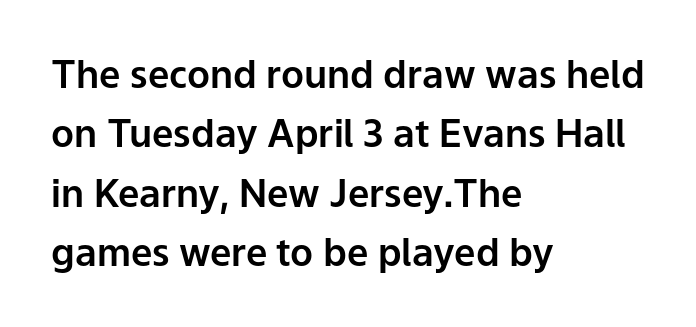
{"serif": "no", "italic": "no", "width": "normal", "stroke_contrast": "low", "x_height": "medium", "monospaced": "no", "underline": "no", "align": "left", "line_spacing": "normal", "line_spacing_ratio": 1.56, "letter_spacing": "normal", "letter_spacing_em": 0.0, "glyph_px": 38}
